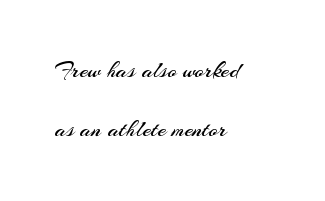
{"bold": "no", "underline": "no", "align": "left", "line_spacing": "loose", "line_spacing_ratio": 2.47, "letter_spacing": "normal", "letter_spacing_em": 0.0, "glyph_px": 24}
